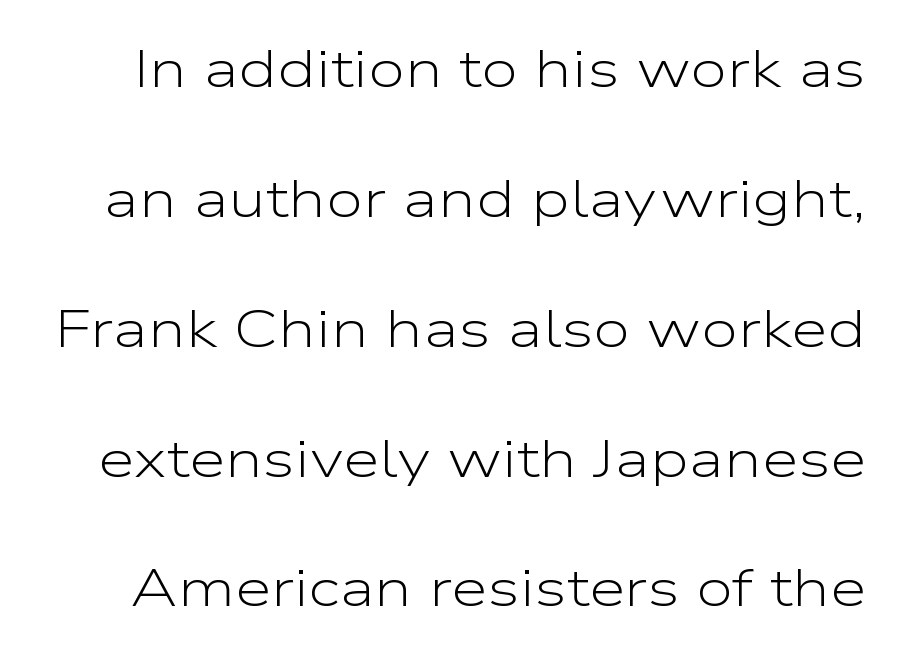
{"serif": "no", "italic": "no", "bold": "no", "weight": "light", "width": "wide", "stroke_contrast": "low", "x_height": "medium", "monospaced": "no", "underline": "no", "line_spacing": "loose", "line_spacing_ratio": 2.45, "letter_spacing": "normal", "letter_spacing_em": 0.0, "glyph_px": 53}
